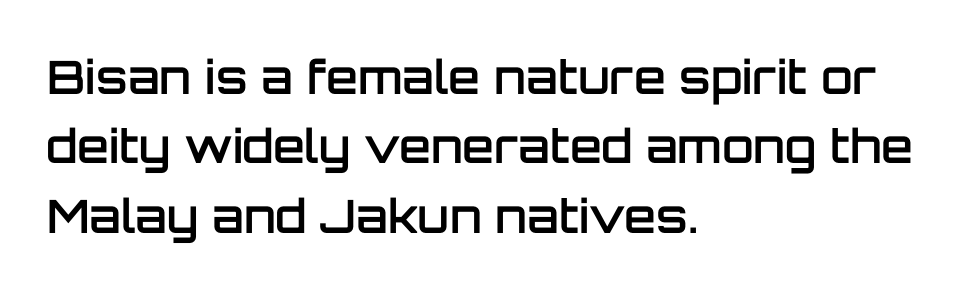
Layout note: lines flush left. Every character sits straight up, as roman type does. Each letter's strokes conclude bluntly, with no projecting serifs. The line texture is even and compact thanks to regular tracking. Check the space under the baseline: it is left empty.
